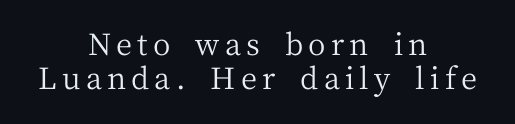
{"serif": "yes", "italic": "no", "bold": "no", "weight": "regular", "width": "normal", "stroke_contrast": "medium", "x_height": "medium", "monospaced": "no", "underline": "no", "align": "center", "line_spacing": "tight", "line_spacing_ratio": 1.15, "glyph_px": 30}
